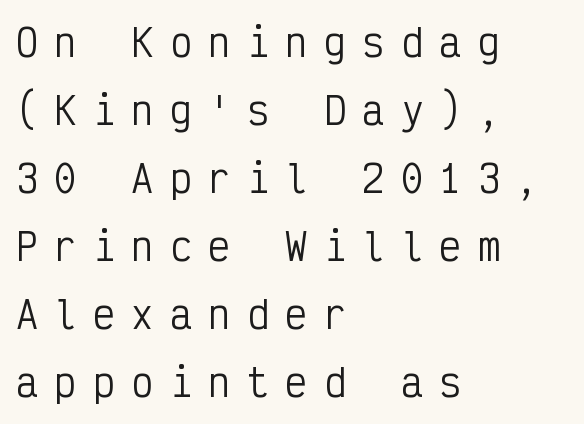
Q: Is the text bold? A: No.
Q: Is the text italic (slanted)? A: No, it is upright.
Q: Is the typeface a serif or a sans-serif typeface? A: Sans-serif.
Q: Is the text underlined? A: No.
Q: How is the paragraph aligned? A: Left-aligned.
Q: Is the spacing between letters normal or unusually wide? A: Unusually wide.
Q: Width (condensed, normal, or wide)? A: Condensed.
Q: Stroke contrast? A: Low.
Q: x-height? A: Medium.
Q: Monospaced? A: Yes.
